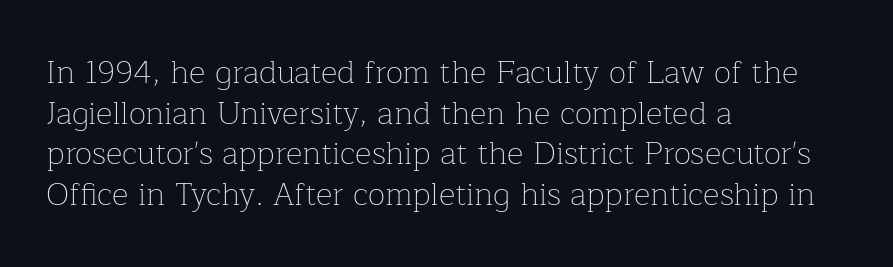
{"serif": "yes", "italic": "no", "bold": "no", "weight": "thin", "width": "normal", "stroke_contrast": "low", "x_height": "medium", "monospaced": "no", "underline": "no", "align": "left", "line_spacing": "normal", "line_spacing_ratio": 1.27, "letter_spacing": "normal", "letter_spacing_em": 0.0, "glyph_px": 32}
